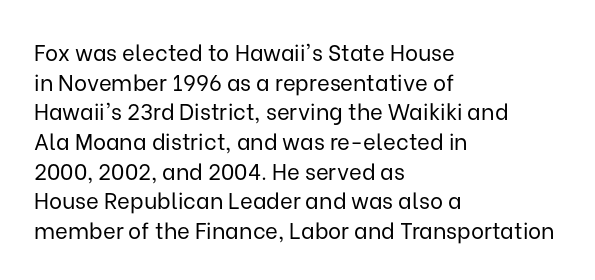
Q: Is the text bold? A: No.
Q: Is the text italic (slanted)? A: No, it is upright.
Q: Is the text underlined? A: No.
Q: How is the paragraph aligned? A: Left-aligned.
Q: Is the spacing between letters normal or unusually wide? A: Normal.
Q: Is the spacing between lines tight, normal or loose? A: Normal.
